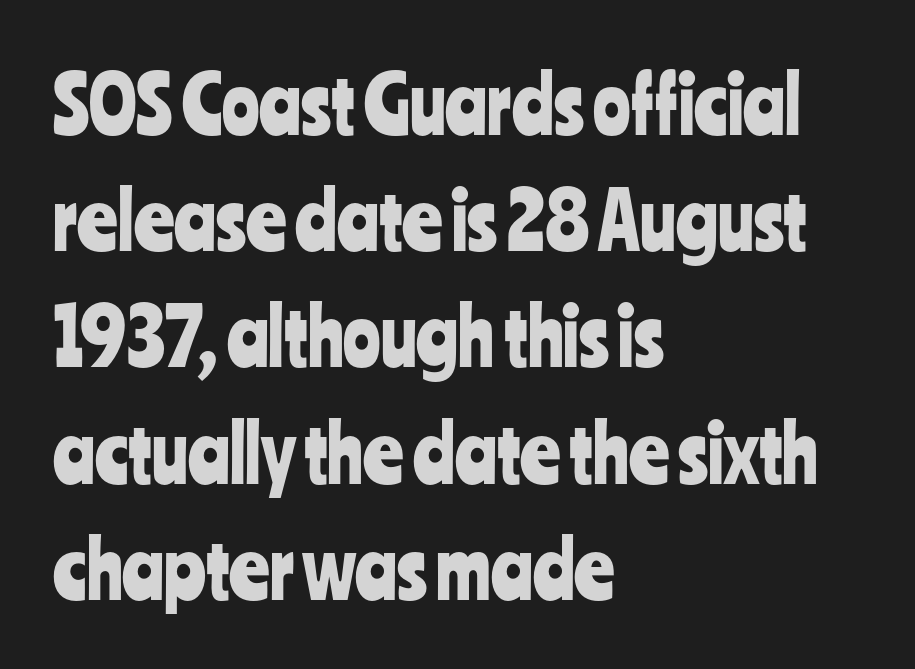
Q: Is the text italic (slanted)? A: No, it is upright.
Q: Is the typeface a serif or a sans-serif typeface? A: Sans-serif.
Q: Is the text underlined? A: No.
Q: How is the paragraph aligned? A: Left-aligned.
Q: Is the spacing between letters normal or unusually wide? A: Normal.
Q: Is the spacing between lines tight, normal or loose? A: Normal.
Q: Width (condensed, normal, or wide)? A: Condensed.
Q: Stroke contrast? A: Low.
Q: x-height? A: Medium.
Q: Monospaced? A: No.
